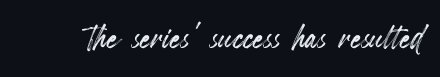
Q: Is the text italic (slanted)? A: Yes.
Q: Is the text underlined? A: No.
Q: Is the spacing between letters normal or unusually wide? A: Normal.
Q: Width (condensed, normal, or wide)? A: Condensed.
Q: x-height? A: Small.
Q: Monospaced? A: No.
